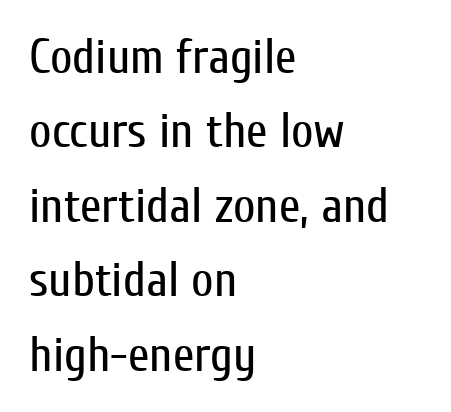
{"serif": "no", "italic": "no", "bold": "no", "weight": "regular", "width": "condensed", "stroke_contrast": "low", "x_height": "medium", "monospaced": "no", "underline": "no", "align": "left", "line_spacing": "normal", "line_spacing_ratio": 1.52, "letter_spacing": "normal", "letter_spacing_em": 0.0, "glyph_px": 49}
